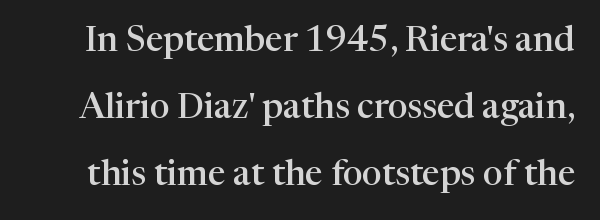
The image shows 35 px semibold serif type, upright; set loose line spacing (1.91x), normal letter spacing, not underlined; high stroke contrast and a medium x-height.
